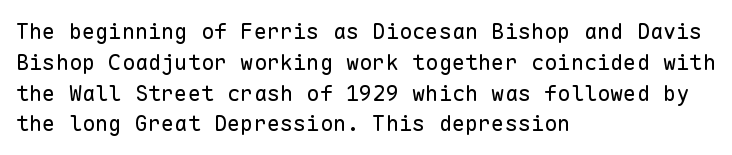
{"italic": "no", "bold": "no", "underline": "no", "align": "left", "line_spacing": "normal", "line_spacing_ratio": 1.4, "letter_spacing": "normal", "letter_spacing_em": 0.0, "glyph_px": 22}
